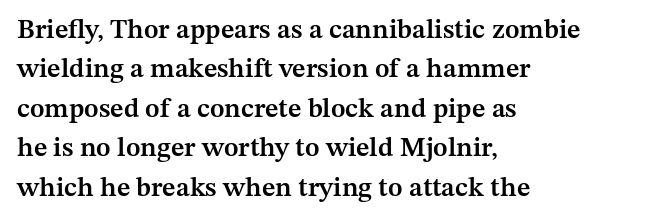
{"italic": "no", "bold": "semi", "underline": "no", "align": "left", "line_spacing": "normal", "line_spacing_ratio": 1.46, "letter_spacing": "normal", "letter_spacing_em": 0.0, "glyph_px": 27}
